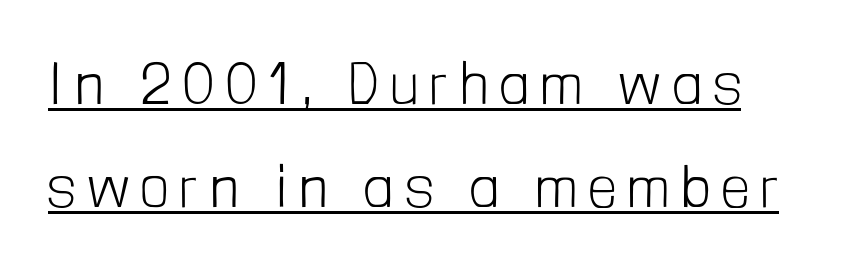
The image shows 59 px light, condensed sans-serif type, upright; set line spacing 1.75x, unusually wide letter spacing (+0.22 em), underlined; low stroke contrast and a medium x-height.
